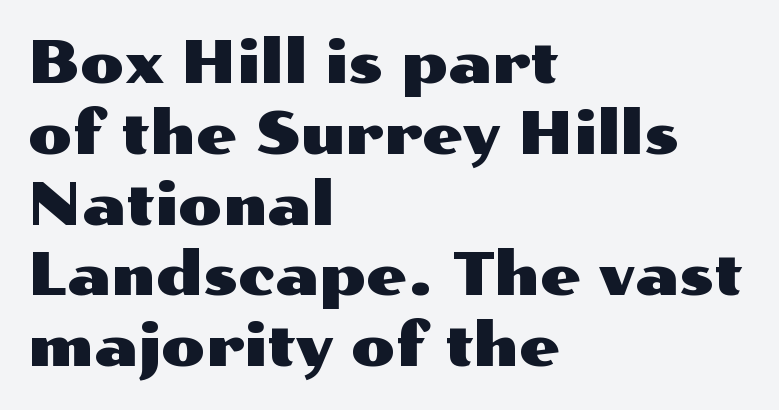
{"serif": "no", "italic": "no", "width": "wide", "stroke_contrast": "medium", "x_height": "medium", "monospaced": "no", "underline": "no", "align": "left", "line_spacing_ratio": 1.22, "letter_spacing": "normal", "letter_spacing_em": 0.0, "glyph_px": 58}
